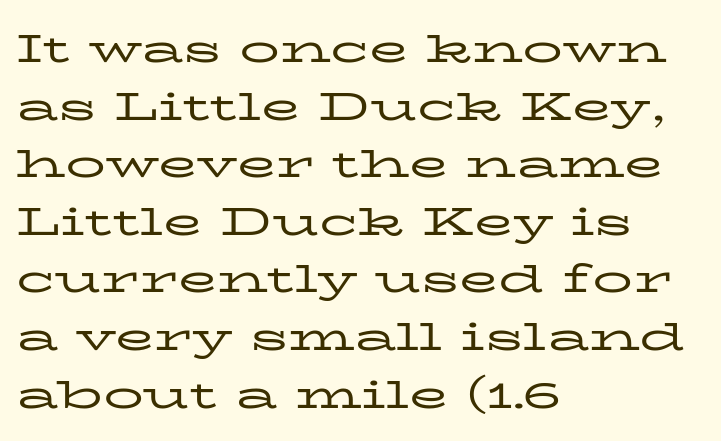
{"serif": "yes", "italic": "no", "bold": "no", "weight": "regular", "width": "wide", "stroke_contrast": "low", "x_height": "medium", "monospaced": "no", "underline": "no", "align": "left", "line_spacing": "normal", "line_spacing_ratio": 1.44, "letter_spacing": "normal", "letter_spacing_em": 0.0, "glyph_px": 40}
